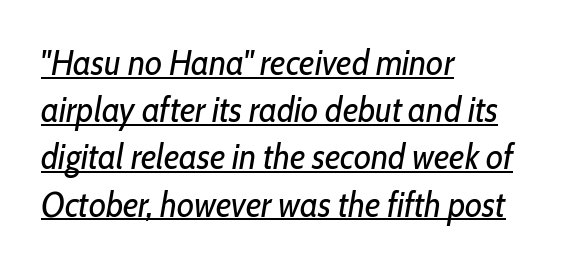
{"italic": "yes", "lean": "right", "slant_degrees": 10, "bold": "no", "weight": "regular", "width": "condensed", "stroke_contrast": "low", "x_height": "medium", "monospaced": "no", "underline": "yes", "align": "left", "line_spacing": "normal", "line_spacing_ratio": 1.35, "letter_spacing": "normal", "letter_spacing_em": 0.0, "glyph_px": 35}
